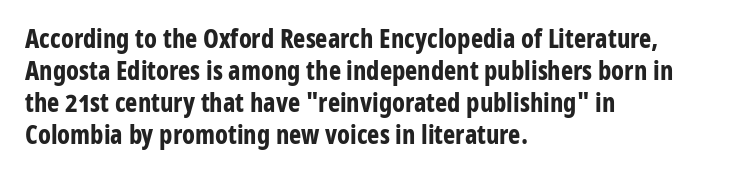
The image shows 26 px bold type, upright; set left-aligned, line spacing 1.23x, normal letter spacing, not underlined.
